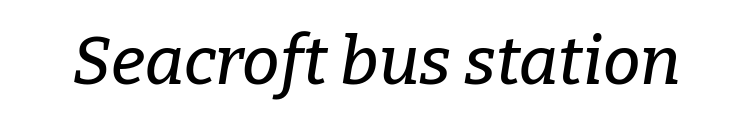
Tracking here is standard; glyphs follow each other at the usual distance. Lines of text with bare space underneath. Is the type slanted? Yes — the strokes lean at a clear angle. Looks like regular typesetting: each glyph gets only the width it needs. Classification — serif.
